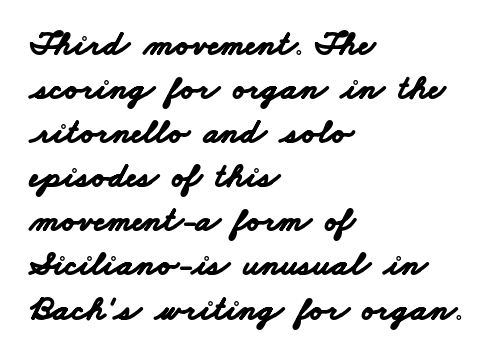
{"serif": "no", "bold": "yes", "weight": "bold", "width": "wide", "stroke_contrast": "low", "x_height": "small", "monospaced": "no", "underline": "no", "align": "left", "line_spacing": "normal", "line_spacing_ratio": 1.26, "letter_spacing": "normal", "letter_spacing_em": 0.0, "glyph_px": 35}
